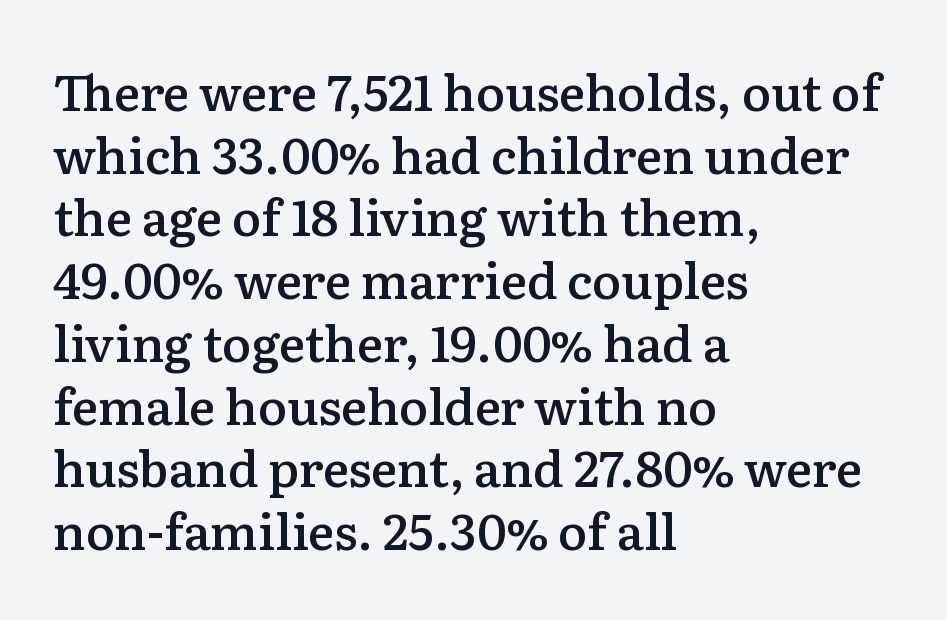
Q: Is the text bold? A: Semi-bold.
Q: Is the text italic (slanted)? A: No, it is upright.
Q: Is the typeface a serif or a sans-serif typeface? A: Serif.
Q: Is the text underlined? A: No.
Q: How is the paragraph aligned? A: Left-aligned.
Q: Is the spacing between letters normal or unusually wide? A: Normal.
Q: Is the spacing between lines tight, normal or loose? A: Normal.
Q: Width (condensed, normal, or wide)? A: Normal.
Q: Stroke contrast? A: Low.
Q: x-height? A: Medium.
Q: Monospaced? A: No.
